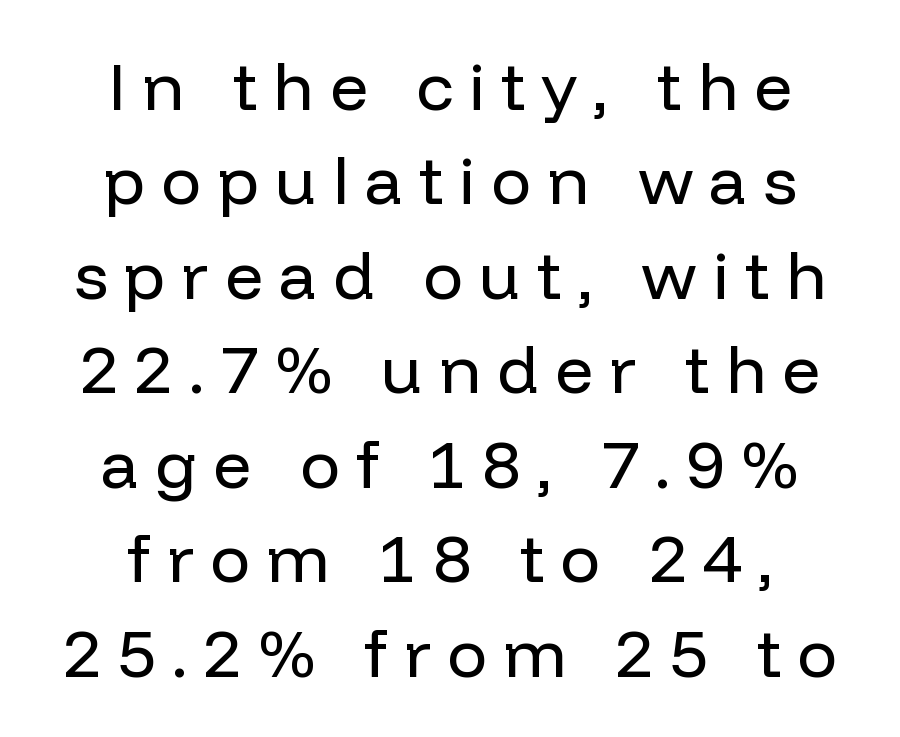
{"serif": "no", "italic": "no", "bold": "no", "weight": "regular", "width": "normal", "stroke_contrast": "low", "x_height": "medium", "monospaced": "no", "underline": "no", "align": "center", "line_spacing": "normal", "line_spacing_ratio": 1.41, "letter_spacing": "wide", "letter_spacing_em": 0.24, "glyph_px": 67}
